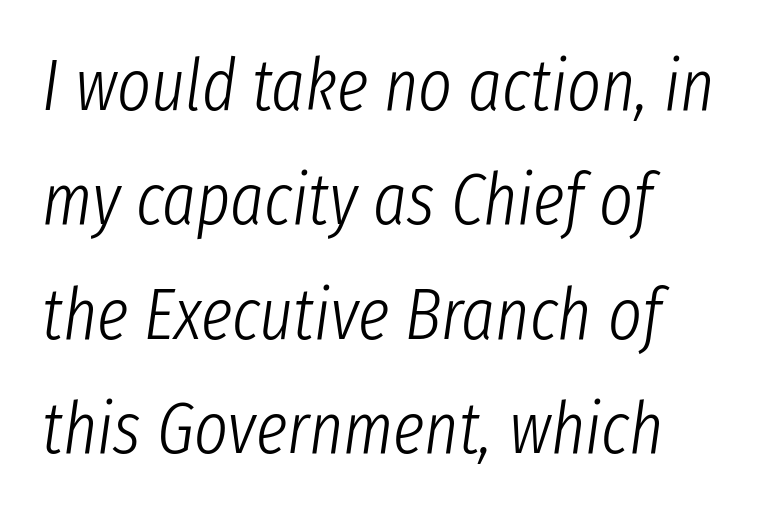
These glyphs show unthickened strokes, regular width or finer. You could not count columns in this text — the font is proportionally spaced. The rag falls on the right side of this text block. The rows are spaced the way most documents space them.
